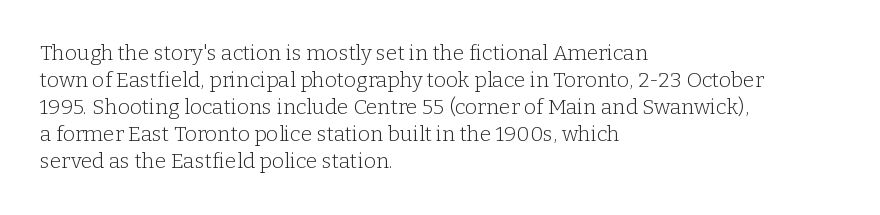
The passage shown is not underscored anywhere. Summary of vertical rhythm: regular, with standard interline spacing. The rag falls on the right side of this text block. Notice how the stems are strictly vertical — no italics here. Vertical stems look standard width or narrower in stroke.
